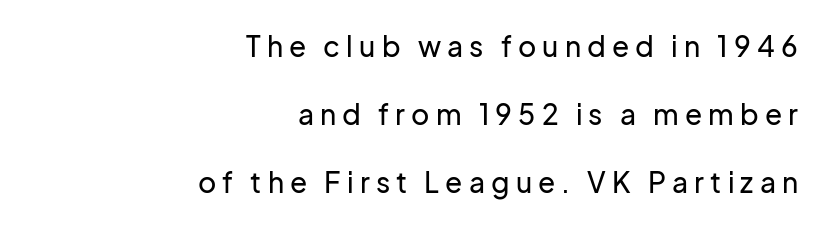
Q: Is the text italic (slanted)? A: No, it is upright.
Q: Is the typeface a serif or a sans-serif typeface? A: Sans-serif.
Q: Is the text underlined? A: No.
Q: How is the paragraph aligned? A: Right-aligned.
Q: Is the spacing between letters normal or unusually wide? A: Unusually wide.
Q: Is the spacing between lines tight, normal or loose? A: Loose.
Q: Width (condensed, normal, or wide)? A: Normal.
Q: Stroke contrast? A: Low.
Q: x-height? A: Medium.
Q: Monospaced? A: No.
